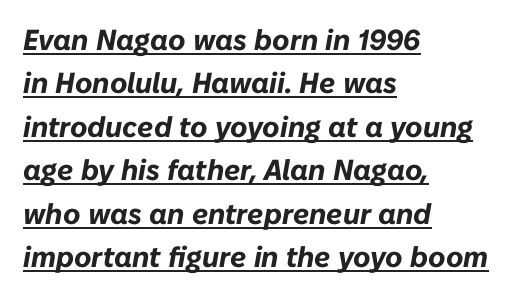
The text carries the slant typical of an italic or oblique font. You could not count columns in this text — the font is proportionally spaced. Beneath each row of characters lies a ruled line. The paragraph has a hard left edge and a soft right edge. Typesetter's note: full bold, strokes at maximum text heaviness. Regular leading.
